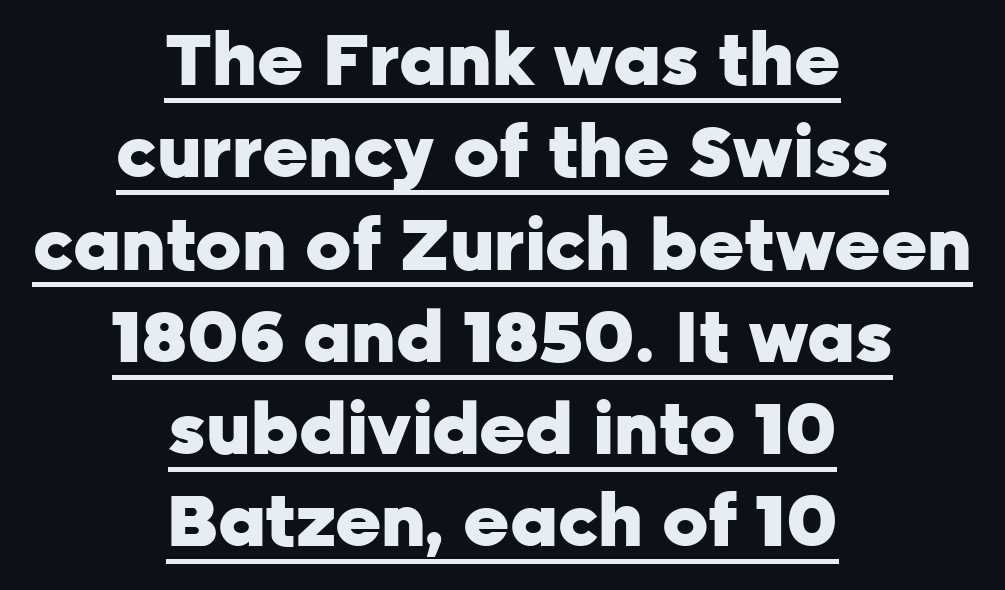
The image shows 71 px heavy sans-serif type, upright; set centered, normal line spacing (1.3x), normal letter spacing, underlined; low stroke contrast and a medium x-height.
